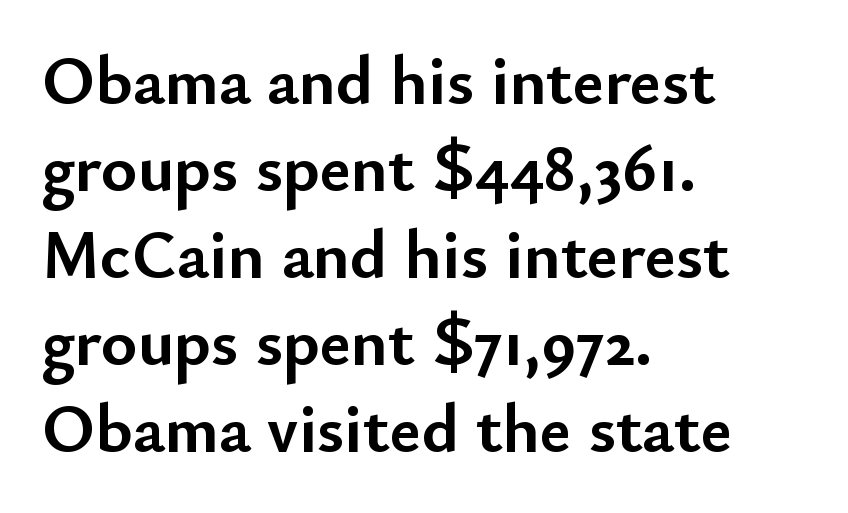
Q: Is the text bold? A: Yes.
Q: Is the text italic (slanted)? A: No, it is upright.
Q: Is the typeface a serif or a sans-serif typeface? A: Sans-serif.
Q: Is the text underlined? A: No.
Q: How is the paragraph aligned? A: Left-aligned.
Q: Is the spacing between letters normal or unusually wide? A: Normal.
Q: Is the spacing between lines tight, normal or loose? A: Normal.
Q: Width (condensed, normal, or wide)? A: Normal.
Q: Stroke contrast? A: Low.
Q: x-height? A: Small.
Q: Monospaced? A: No.
